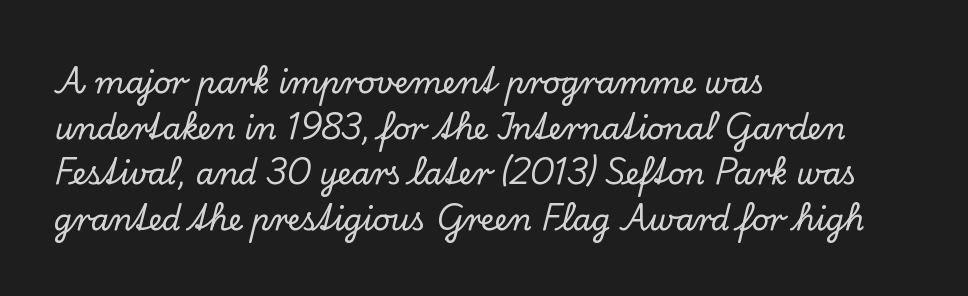
Q: Is the text italic (slanted)? A: Yes.
Q: Is the typeface a serif or a sans-serif typeface? A: Serif.
Q: Is the text underlined? A: No.
Q: How is the paragraph aligned? A: Left-aligned.
Q: Is the spacing between letters normal or unusually wide? A: Normal.
Q: Is the spacing between lines tight, normal or loose? A: Normal.
Q: Width (condensed, normal, or wide)? A: Normal.
Q: Stroke contrast? A: Low.
Q: x-height? A: Small.
Q: Monospaced? A: No.
